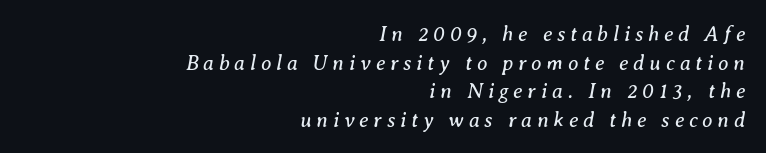
{"italic": "yes", "lean": "right", "slant_degrees": 8, "bold": "no", "underline": "no", "align": "right", "line_spacing": "normal", "line_spacing_ratio": 1.36, "letter_spacing": "wide", "letter_spacing_em": 0.23, "glyph_px": 21}
